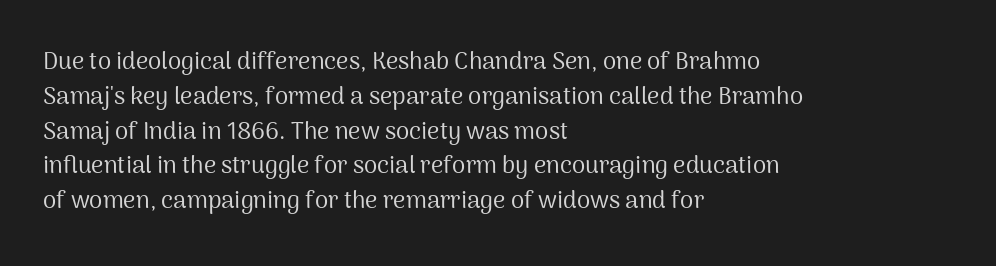
The image shows 24 px text type, upright; set left-aligned, normal line spacing (1.45x), normal letter spacing, not underlined.
